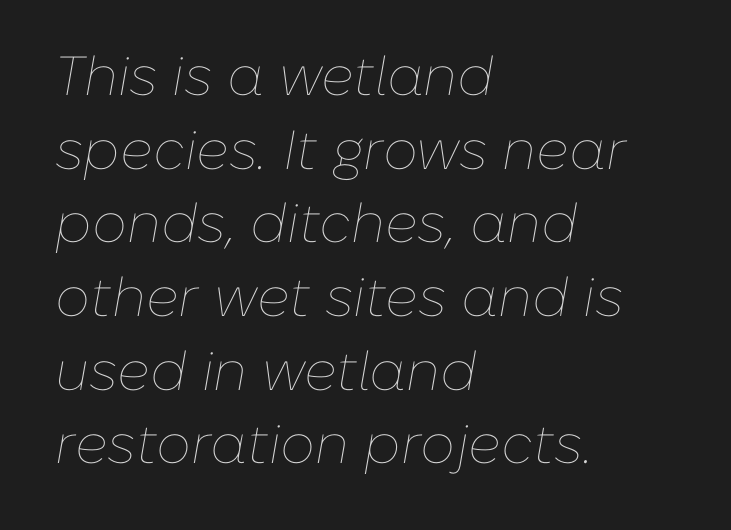
The image shows 55 px thin type, italic (leaning right); set left-aligned, normal line spacing (1.34x), normal letter spacing, not underlined; low stroke contrast and a medium x-height.
